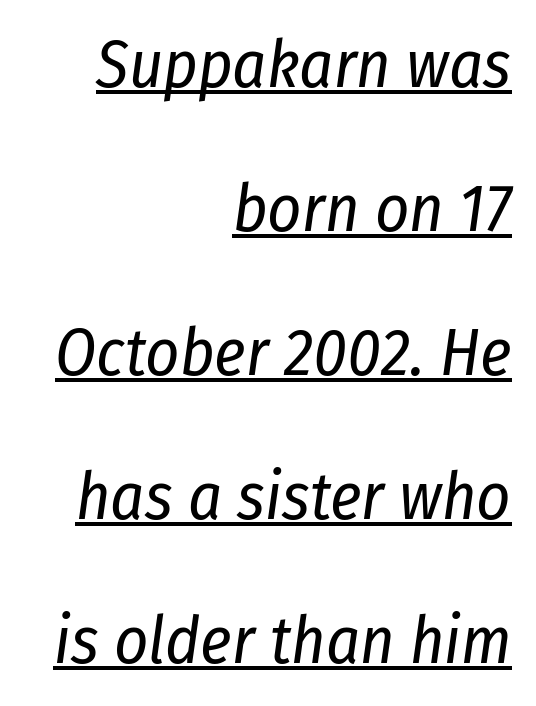
This sample trades compactness for vertical openness between lines. Vertical stems look standard width or narrower in stroke. Proportional: the letters do not fall into vertical columns. This rendering features underlined lettering. Nothing unusual about the tracking: characters are spaced as the font intends. In CSS terms this would be text-align: right.
